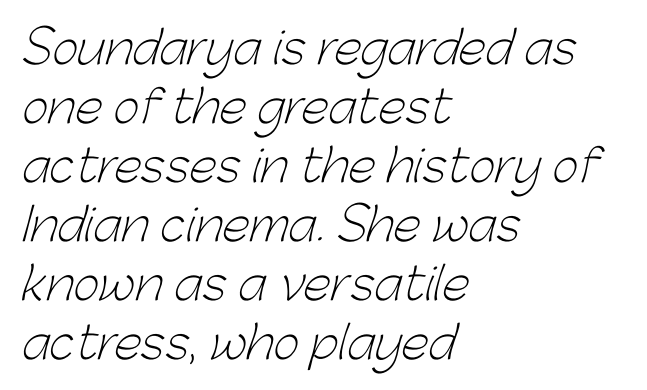
{"serif": "no", "bold": "no", "weight": "light", "width": "normal", "stroke_contrast": "low", "x_height": "medium", "monospaced": "no", "underline": "no", "align": "left", "line_spacing": "normal", "line_spacing_ratio": 1.31, "letter_spacing": "normal", "letter_spacing_em": 0.0, "glyph_px": 45}
